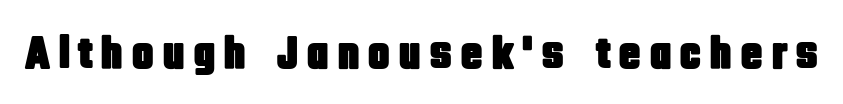
{"serif": "no", "italic": "no", "width": "condensed", "stroke_contrast": "low", "x_height": "large", "monospaced": "no", "underline": "no", "glyph_px": 47}
